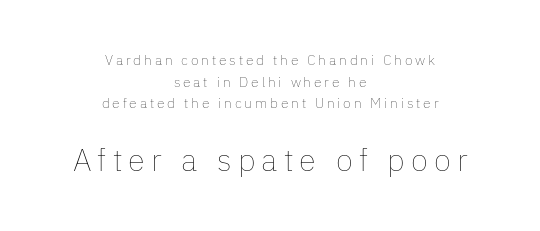
Q: Is the text bold? A: No.
Q: Is the text italic (slanted)? A: No, it is upright.
Q: Is the text underlined? A: No.
Q: How is the paragraph aligned? A: Centered.
Q: Is the spacing between letters normal or unusually wide? A: Unusually wide.
Q: Is the spacing between lines tight, normal or loose? A: Normal.
Q: Which block of text is set in a larger size, the first (top) or the second (bottom)? A: The second (bottom) one.
Q: Width (condensed, normal, or wide)? A: Normal.
Q: Stroke contrast? A: Low.
Q: x-height? A: Medium.
Q: Monospaced? A: No.
